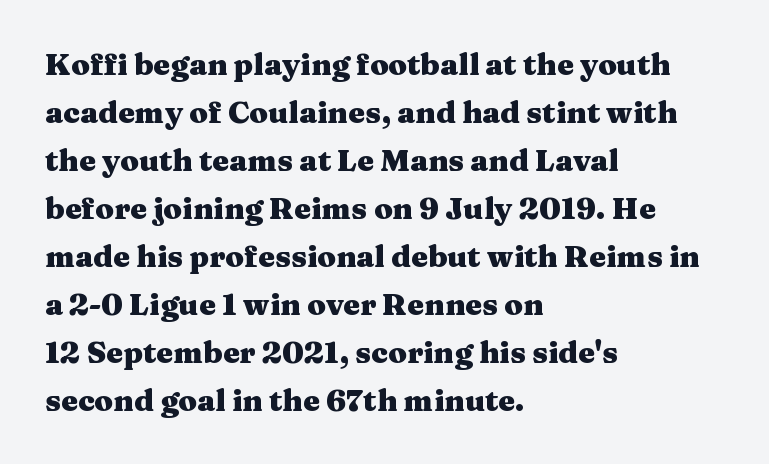
The image shows 30 px heavy, wide serif type, upright; set left-aligned, normal line spacing (1.6x), normal letter spacing, not underlined; medium stroke contrast and a medium x-height.
